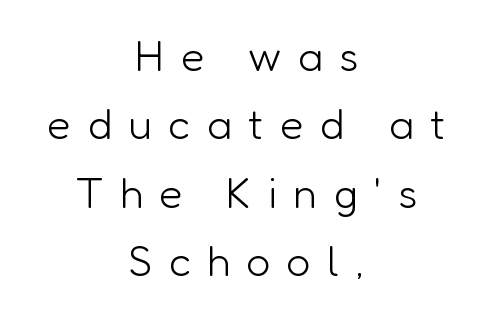
Q: Is the text bold? A: No.
Q: Is the text italic (slanted)? A: No, it is upright.
Q: Is the typeface a serif or a sans-serif typeface? A: Sans-serif.
Q: Is the text underlined? A: No.
Q: How is the paragraph aligned? A: Centered.
Q: Is the spacing between letters normal or unusually wide? A: Unusually wide.
Q: Is the spacing between lines tight, normal or loose? A: Normal.
Q: Width (condensed, normal, or wide)? A: Normal.
Q: Stroke contrast? A: Low.
Q: x-height? A: Medium.
Q: Monospaced? A: No.
